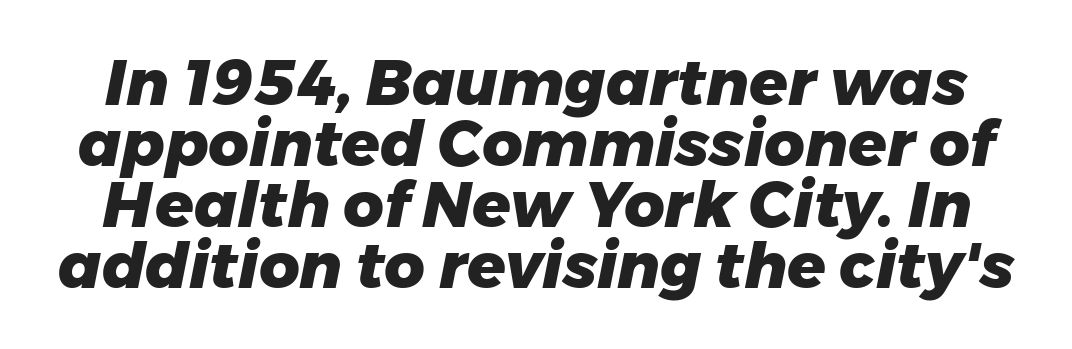
Q: Is the text bold? A: Yes.
Q: Is the text italic (slanted)? A: Yes, it leans right by about 11 degrees.
Q: Is the text underlined? A: No.
Q: Is the spacing between letters normal or unusually wide? A: Normal.
Q: Is the spacing between lines tight, normal or loose? A: Tight.
Q: Width (condensed, normal, or wide)? A: Normal.
Q: Stroke contrast? A: Low.
Q: x-height? A: Medium.
Q: Monospaced? A: No.
